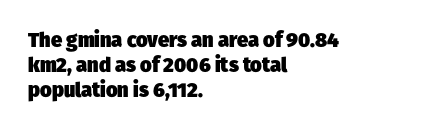
{"bold": "yes", "underline": "no", "align": "left", "line_spacing": "normal", "line_spacing_ratio": 1.25, "letter_spacing": "normal", "letter_spacing_em": 0.0, "glyph_px": 20}
